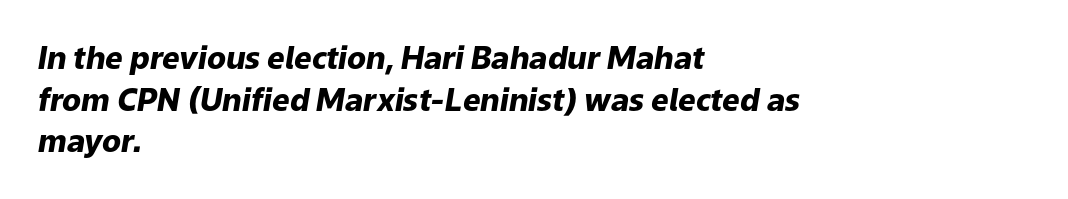
Q: Is the text bold? A: Yes.
Q: Is the text italic (slanted)? A: Yes, it leans right by about 9 degrees.
Q: Is the text underlined? A: No.
Q: How is the paragraph aligned? A: Left-aligned.
Q: Is the spacing between letters normal or unusually wide? A: Normal.
Q: Is the spacing between lines tight, normal or loose? A: Normal.
Q: Width (condensed, normal, or wide)? A: Normal.
Q: Stroke contrast? A: Low.
Q: x-height? A: Medium.
Q: Monospaced? A: No.
